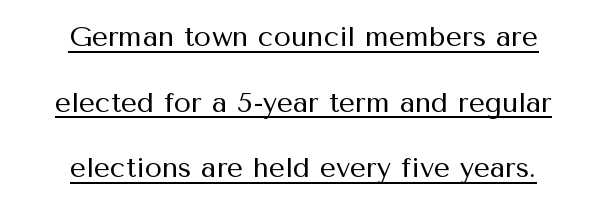
The image shows 28 px regular-weight sans-serif type, upright; set centered, loose line spacing (2.34x), normal letter spacing, underlined; medium stroke contrast and a medium x-height.
